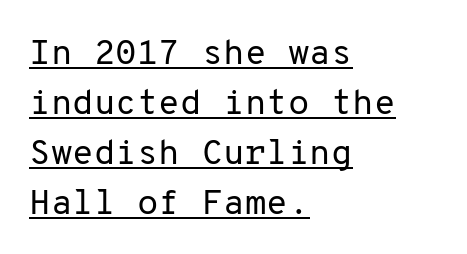
Q: Is the text bold? A: No.
Q: Is the text italic (slanted)? A: No, it is upright.
Q: Is the typeface a serif or a sans-serif typeface? A: Sans-serif.
Q: Is the text underlined? A: Yes.
Q: How is the paragraph aligned? A: Left-aligned.
Q: Is the spacing between letters normal or unusually wide? A: Normal.
Q: Is the spacing between lines tight, normal or loose? A: Normal.
Q: Width (condensed, normal, or wide)? A: Normal.
Q: Stroke contrast? A: Low.
Q: x-height? A: Medium.
Q: Monospaced? A: Yes.
